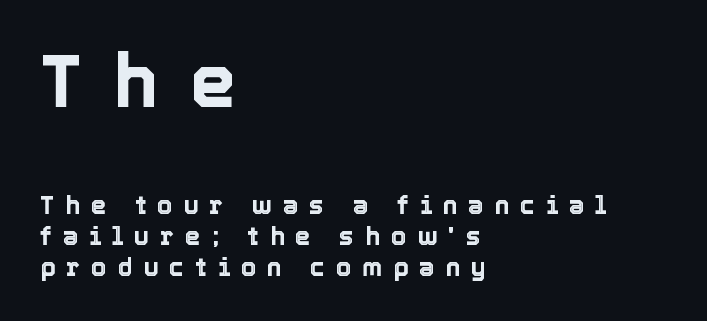
{"italic": "no", "width": "normal", "x_height": "medium", "monospaced": "no", "underline": "no", "align": "left", "line_spacing_ratio": 1.24, "letter_spacing": "wide", "letter_spacing_em": 0.43, "larger_block": "first", "size_ratio": 2.96, "glyph_px": 74}
